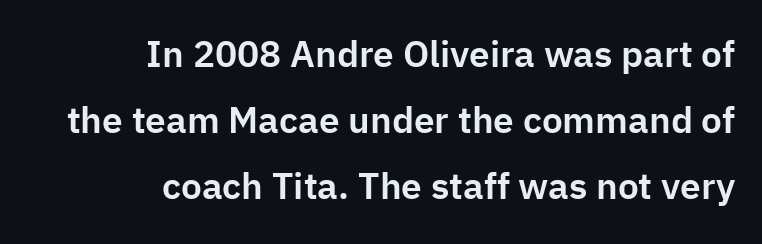
{"serif": "no", "italic": "no", "width": "normal", "stroke_contrast": "low", "x_height": "medium", "monospaced": "no", "underline": "no", "align": "right", "line_spacing_ratio": 1.78, "letter_spacing": "normal", "letter_spacing_em": 0.0, "glyph_px": 37}
